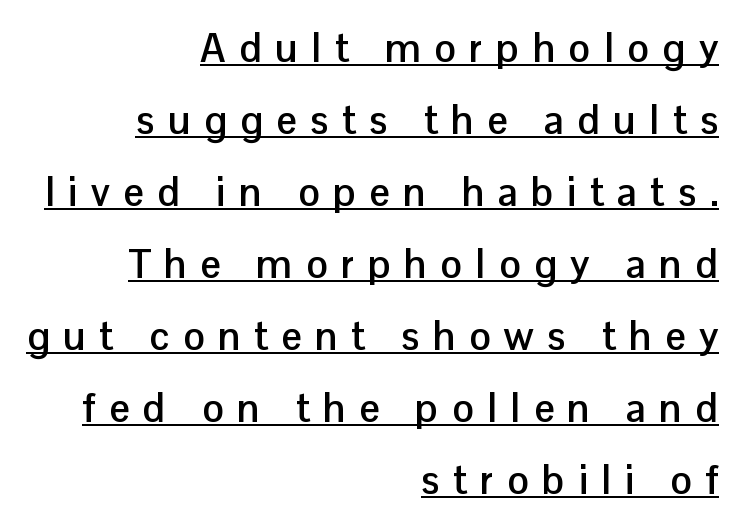
Q: Is the text bold? A: Yes.
Q: Is the text italic (slanted)? A: No, it is upright.
Q: Is the typeface a serif or a sans-serif typeface? A: Sans-serif.
Q: Is the text underlined? A: Yes.
Q: How is the paragraph aligned? A: Right-aligned.
Q: Is the spacing between letters normal or unusually wide? A: Unusually wide.
Q: Width (condensed, normal, or wide)? A: Normal.
Q: Stroke contrast? A: Low.
Q: x-height? A: Medium.
Q: Monospaced? A: No.
